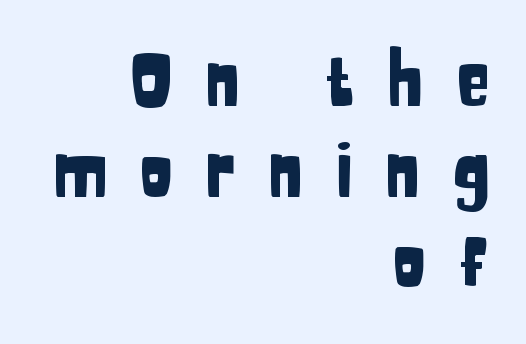
{"serif": "no", "italic": "no", "width": "condensed", "stroke_contrast": "low", "x_height": "large", "monospaced": "no", "underline": "no", "align": "right", "line_spacing": "normal", "line_spacing_ratio": 1.26, "letter_spacing": "wide", "letter_spacing_em": 0.42, "glyph_px": 72}
